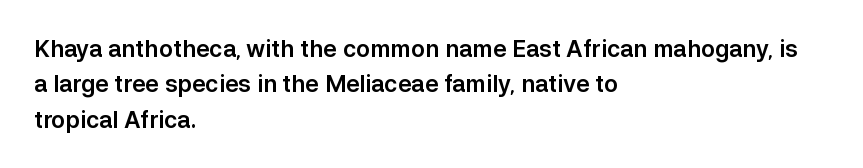
Nope, not italic — everything's standing straight. Words appear dense and cohesive because spacing is normal. The baseline area is clear. These lines sit exactly where default settings would place them. The compositor pushed each line to the left boundary.
